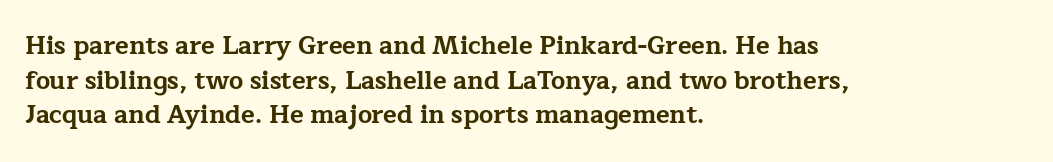
The image shows 25 px bold type, upright; set left-aligned, normal line spacing (1.39x), normal letter spacing, not underlined.
